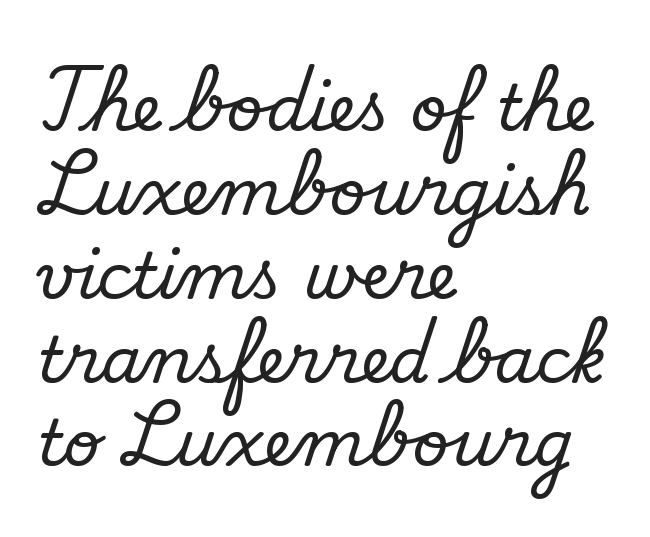
The image shows 64 px regular-weight sans-serif type; set left-aligned, normal line spacing (1.31x), normal letter spacing, not underlined; low stroke contrast and a small x-height.
